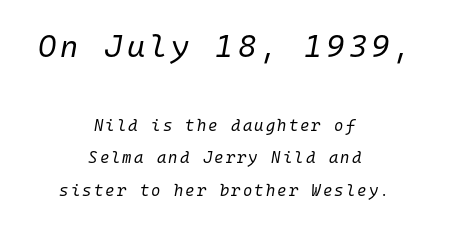
Q: Is the text bold? A: No.
Q: Is the text italic (slanted)? A: Yes, it leans right by about 10 degrees.
Q: Is the text underlined? A: No.
Q: How is the paragraph aligned? A: Centered.
Q: Is the spacing between lines tight, normal or loose? A: Loose.
Q: Which block of text is set in a larger size, the first (top) or the second (bottom)? A: The first (top) one.
Q: Width (condensed, normal, or wide)? A: Normal.
Q: Stroke contrast? A: Low.
Q: x-height? A: Medium.
Q: Monospaced? A: Yes.
